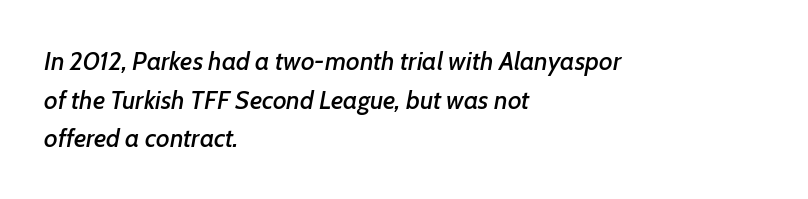
Notice how the stems are inclined rather than vertical — that's the hallmark of italics. These lines stack with their left ends in a neat column. No extra tracking has been applied to these lines. Leading: standard.
